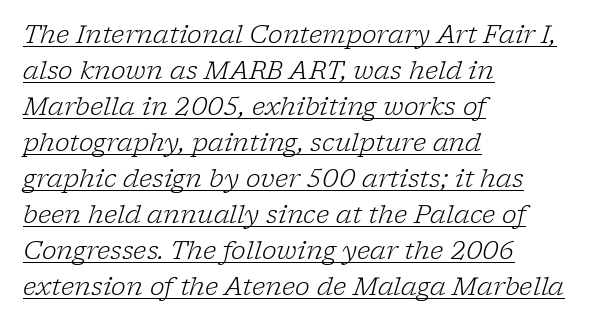
{"italic": "yes", "lean": "right", "slant_degrees": 17, "bold": "no", "underline": "yes", "align": "left", "line_spacing": "normal", "line_spacing_ratio": 1.44, "letter_spacing": "normal", "letter_spacing_em": 0.0, "glyph_px": 25}
